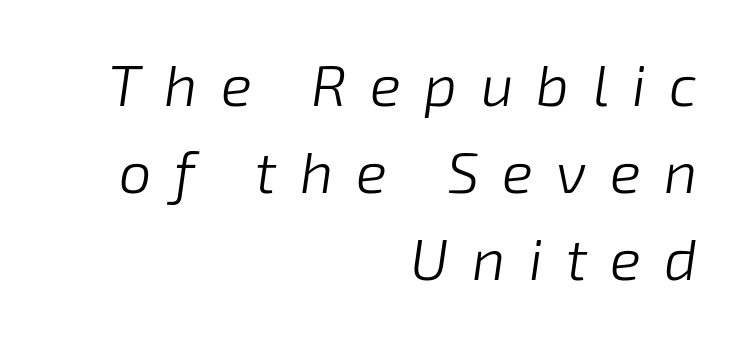
The strokes are not fattened; the text isn't bold. Words appear elongated and porous because spacing is wide. Designer's note — italics engaged. Note the varied advance widths — an 'i' is clearly narrower than an 'm'. Each row of text sits above clean, open space.
